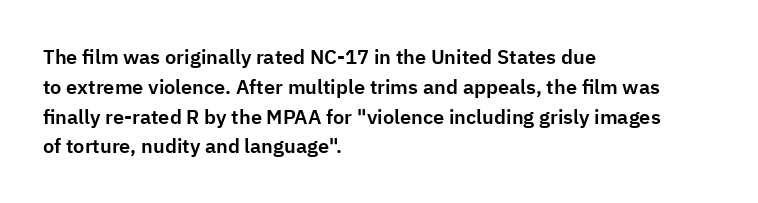
Q: Is the text italic (slanted)? A: No, it is upright.
Q: Is the text underlined? A: No.
Q: How is the paragraph aligned? A: Left-aligned.
Q: Is the spacing between letters normal or unusually wide? A: Normal.
Q: Is the spacing between lines tight, normal or loose? A: Normal.
